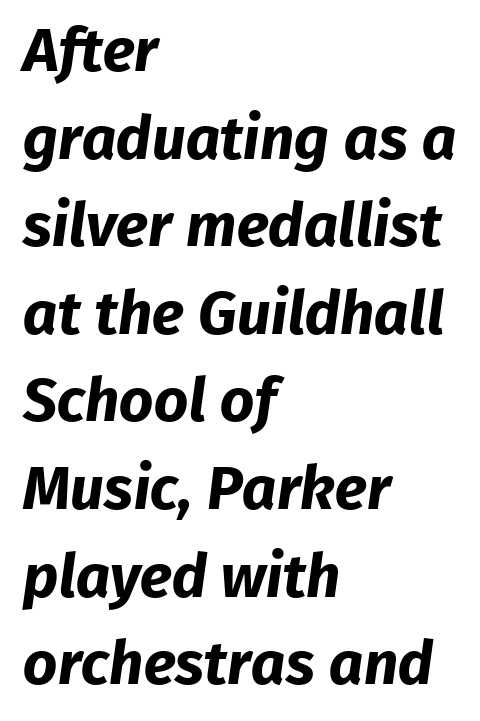
Typographic density is high because the face is bold. This sample keeps an unexceptional amount of space between lines. Decoration check: the copy has no underline. Think of a printed novel: that variable character pitch is what you see here. One-word summary of the alignment: left. Grotesque or geometric, the face here clearly has no serifs.
